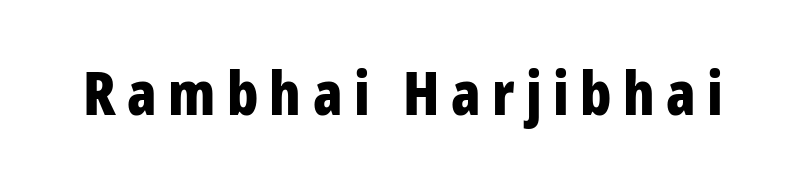
Q: Is the text bold? A: Yes.
Q: Is the text italic (slanted)? A: No, it is upright.
Q: Is the typeface a serif or a sans-serif typeface? A: Sans-serif.
Q: Is the text underlined? A: No.
Q: Width (condensed, normal, or wide)? A: Condensed.
Q: Stroke contrast? A: Low.
Q: x-height? A: Medium.
Q: Monospaced? A: No.
